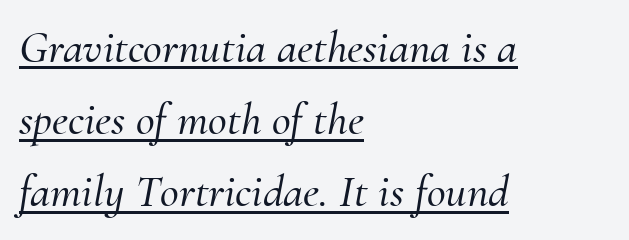
An italicized treatment has been applied to the whole sample. A typesetter would call this proportional, since set widths differ per character. How would I describe the line gaps? Plain and ordinary. The rendering keeps characters at their native spacing. A rule runs beneath these lines of type.
